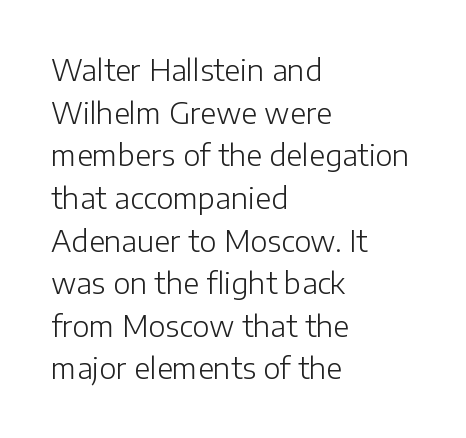
The image shows 29 px light sans-serif type, upright; set left-aligned, normal line spacing (1.47x), normal letter spacing, not underlined; low stroke contrast and a medium x-height.
